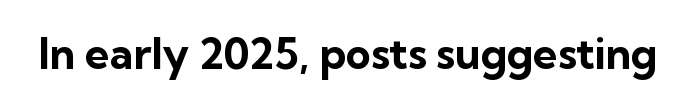
{"serif": "no", "italic": "no", "bold": "yes", "weight": "bold", "width": "normal", "stroke_contrast": "low", "x_height": "medium", "monospaced": "no", "underline": "no", "letter_spacing": "normal", "letter_spacing_em": 0.0, "glyph_px": 43}
